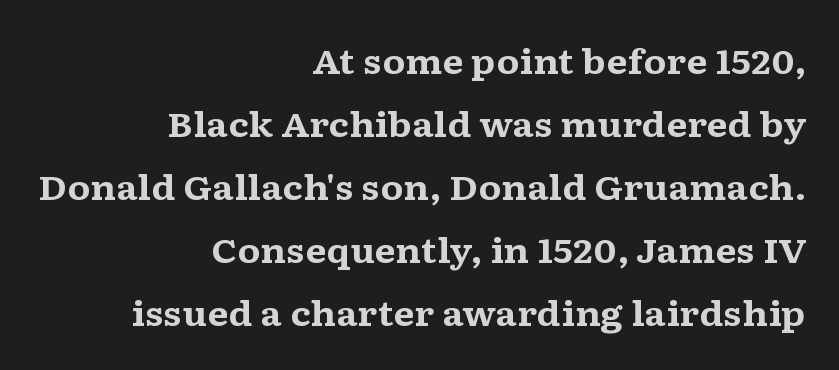
This is roman type, the default non-slanted kind. These lines are composed in type with serifs. Nobody touched the tracking dial on this one. If you drew a ruler down the right edge, every line would touch it.
